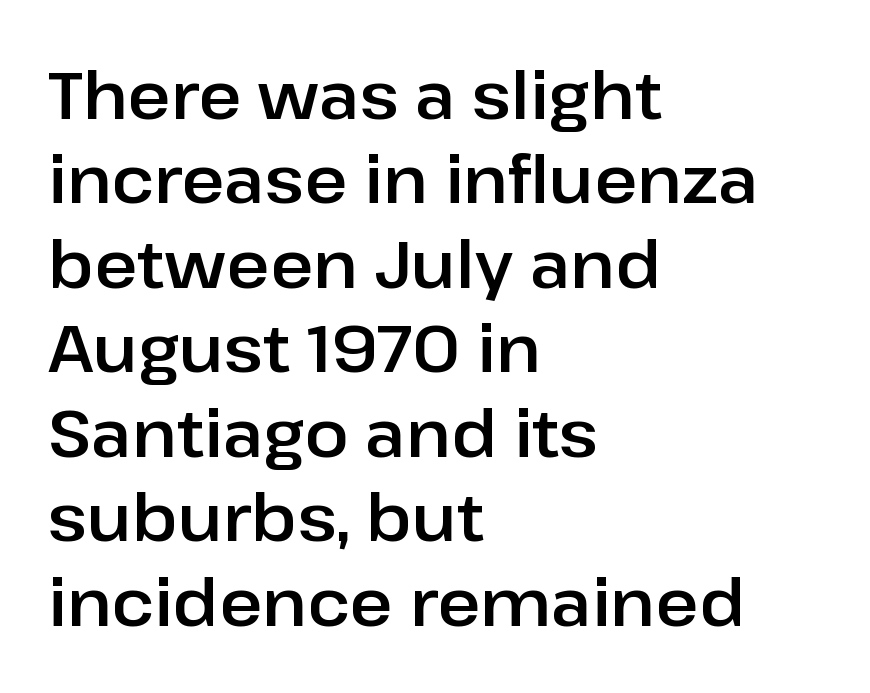
The image shows 66 px sans-serif type, upright; set left-aligned, normal line spacing (1.28x), normal letter spacing, not underlined; low stroke contrast and a medium x-height.
